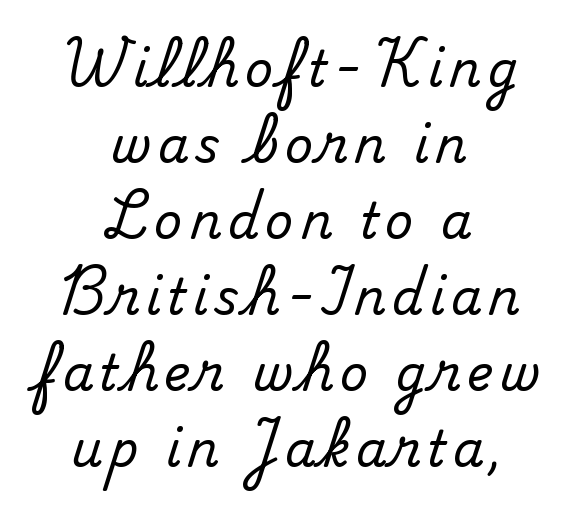
The rows are spaced the way most documents space them. One-word summary of the alignment: center. Observe the serifs anchoring each vertical stroke in this sample.
